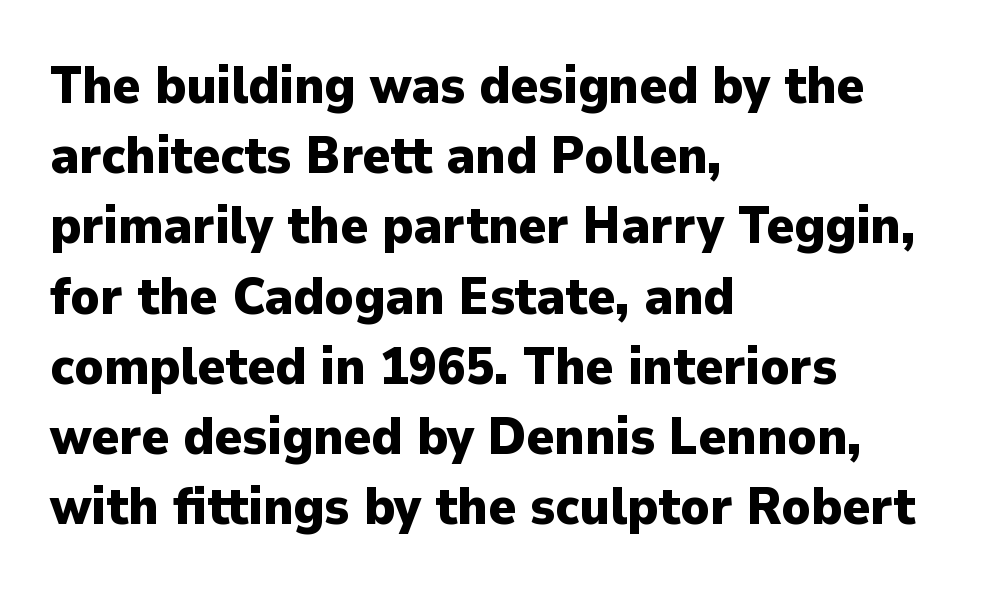
Posture: upright roman. Casual observation: everything's shoved over to the left. Serif or sans? Sans — the stroke terminals are bare. Each word holds together tightly as a unit, with standard inter-letter gaps.
